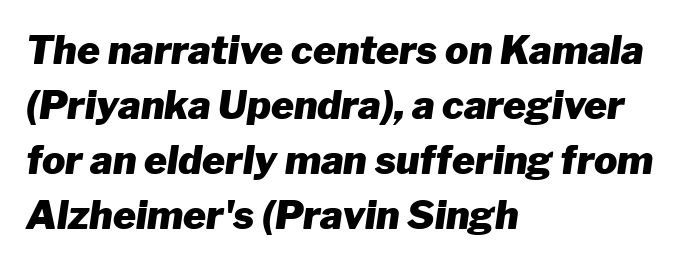
The image shows 39 px heavy type, italic (leaning right); set left-aligned, normal line spacing (1.41x), normal letter spacing, not underlined; low stroke contrast and a medium x-height.
